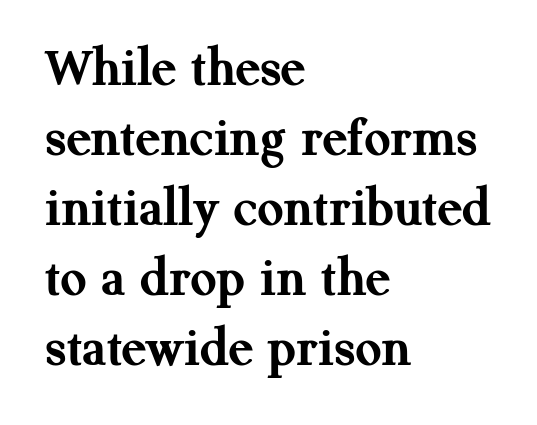
Q: Is the text bold? A: Yes.
Q: Is the text italic (slanted)? A: No, it is upright.
Q: Is the typeface a serif or a sans-serif typeface? A: Serif.
Q: Is the text underlined? A: No.
Q: How is the paragraph aligned? A: Left-aligned.
Q: Is the spacing between letters normal or unusually wide? A: Normal.
Q: Width (condensed, normal, or wide)? A: Normal.
Q: Stroke contrast? A: Medium.
Q: x-height? A: Medium.
Q: Monospaced? A: No.
